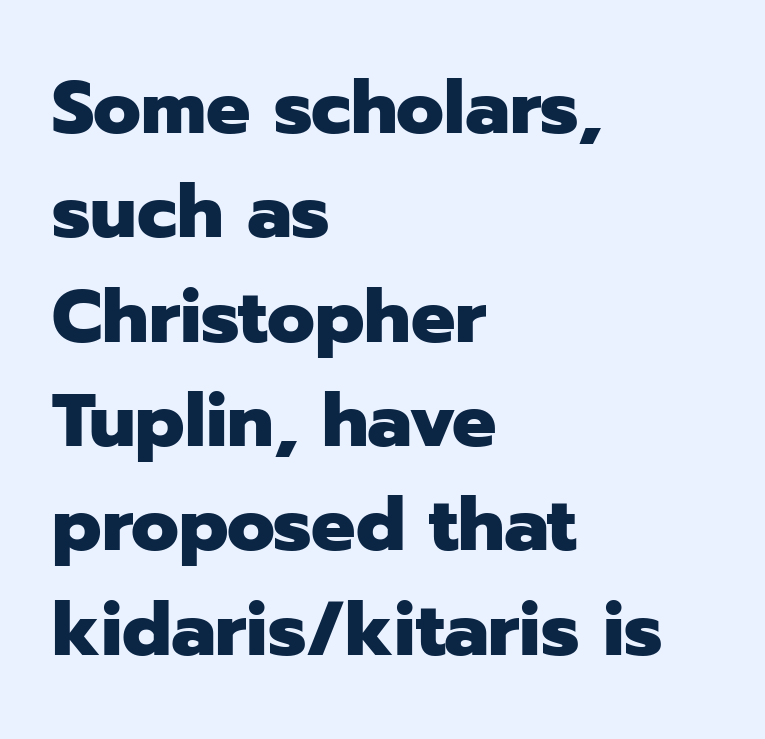
The image shows 74 px heavy sans-serif type, upright; set left-aligned, normal line spacing (1.41x), normal letter spacing, not underlined; low stroke contrast and a medium x-height.
